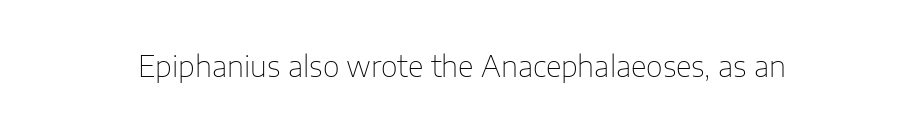
Q: Is the text bold? A: No.
Q: Is the text italic (slanted)? A: No, it is upright.
Q: Is the typeface a serif or a sans-serif typeface? A: Sans-serif.
Q: Is the text underlined? A: No.
Q: Is the spacing between letters normal or unusually wide? A: Normal.
Q: Width (condensed, normal, or wide)? A: Normal.
Q: Stroke contrast? A: Low.
Q: x-height? A: Medium.
Q: Monospaced? A: No.
